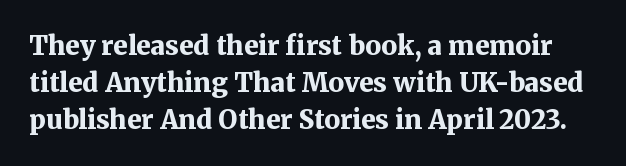
Q: Is the text bold? A: Yes.
Q: Is the text italic (slanted)? A: No, it is upright.
Q: Is the text underlined? A: No.
Q: Is the spacing between letters normal or unusually wide? A: Normal.
Q: Is the spacing between lines tight, normal or loose? A: Normal.
